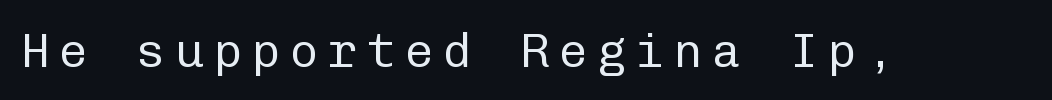
Q: Is the text bold? A: No.
Q: Is the text italic (slanted)? A: No, it is upright.
Q: Is the typeface a serif or a sans-serif typeface? A: Sans-serif.
Q: Is the text underlined? A: No.
Q: Is the spacing between letters normal or unusually wide? A: Unusually wide.
Q: Width (condensed, normal, or wide)? A: Normal.
Q: Stroke contrast? A: Low.
Q: x-height? A: Medium.
Q: Monospaced? A: Yes.
